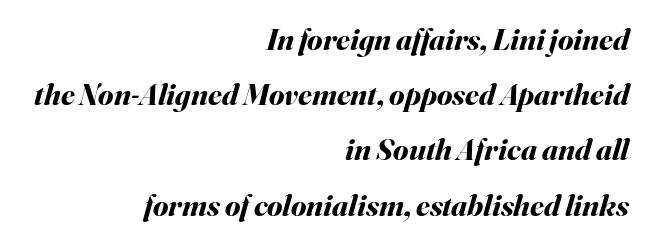
{"italic": "yes", "lean": "right", "slant_degrees": 16, "bold": "yes", "weight": "bold", "width": "normal", "stroke_contrast": "medium", "x_height": "small", "monospaced": "no", "underline": "no", "align": "right", "line_spacing_ratio": 1.78, "letter_spacing": "normal", "letter_spacing_em": 0.0, "glyph_px": 31}
